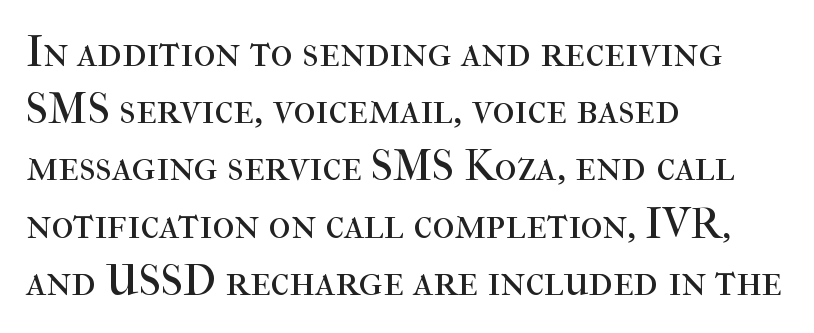
{"serif": "yes", "italic": "no", "bold": "no", "weight": "regular", "width": "normal", "stroke_contrast": "high", "x_height": "medium", "monospaced": "no", "underline": "no", "align": "left", "line_spacing": "normal", "line_spacing_ratio": 1.33, "letter_spacing": "normal", "letter_spacing_em": 0.0, "glyph_px": 43}
